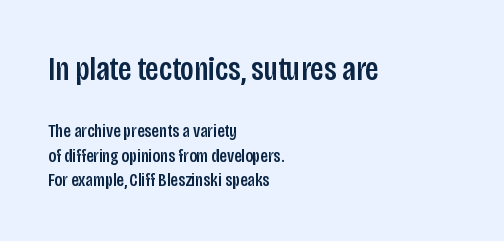
Q: Is the text italic (slanted)? A: No, it is upright.
Q: Is the typeface a serif or a sans-serif typeface? A: Sans-serif.
Q: Is the text underlined? A: No.
Q: How is the paragraph aligned? A: Left-aligned.
Q: Is the spacing between letters normal or unusually wide? A: Normal.
Q: Is the spacing between lines tight, normal or loose? A: Normal.
Q: Which block of text is set in a larger size, the first (top) or the second (bottom)? A: The first (top) one.
Q: Width (condensed, normal, or wide)? A: Condensed.
Q: Stroke contrast? A: Low.
Q: x-height? A: Large.
Q: Monospaced? A: No.
